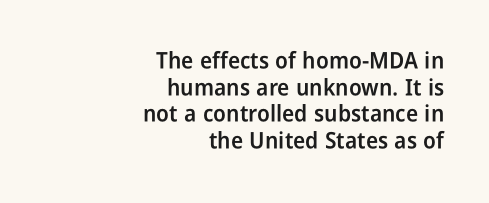
The area under the type is left untouched. Each glyph is drawn with semibold strokes, heavier than normal yet not fully bold. Characters follow at the spacing the type designer built in. Does the lettering tilt? It doesn't — this is upright. In CSS terms this would be text-align: right.
